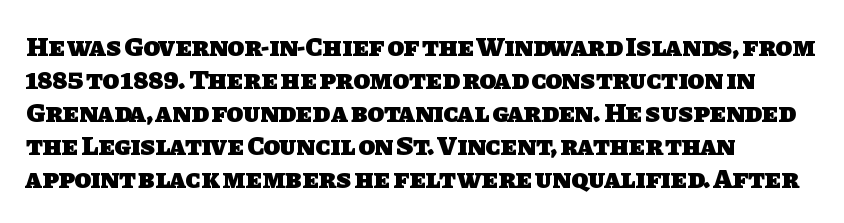
Q: Is the text bold? A: Yes.
Q: Is the text underlined? A: No.
Q: How is the paragraph aligned? A: Left-aligned.
Q: Is the spacing between letters normal or unusually wide? A: Normal.
